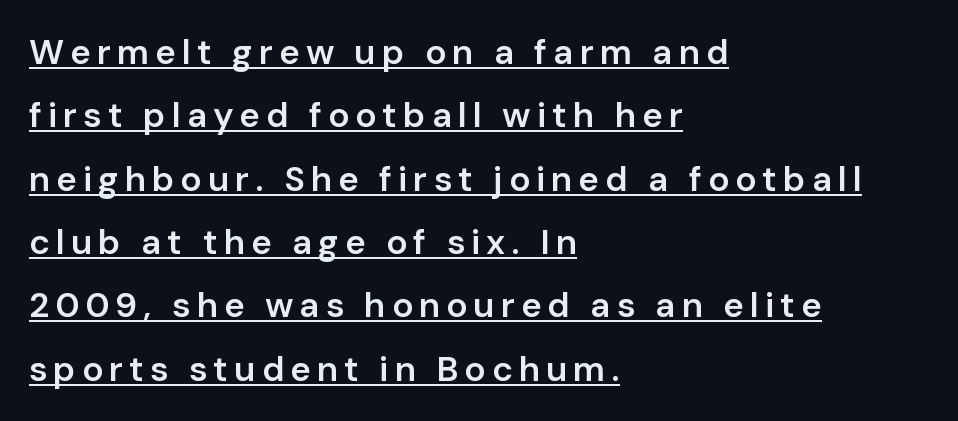
Posture: straight, roman, zero tilt. The sample's only ornament is a line tracing under the words. Alignment: flush left. As a designer I'd log this as weight 600, semibold. Is this a fixed-width face? No — the glyphs have proportional, varying widths.
